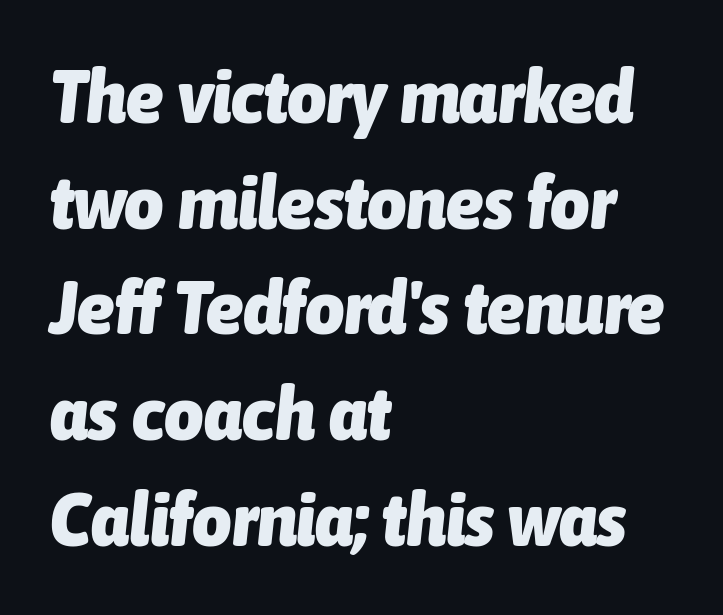
{"italic": "yes", "lean": "right", "slant_degrees": 6, "bold": "yes", "weight": "heavy", "width": "condensed", "stroke_contrast": "low", "x_height": "medium", "monospaced": "no", "underline": "no", "align": "left", "line_spacing": "normal", "line_spacing_ratio": 1.39, "letter_spacing": "normal", "letter_spacing_em": 0.0, "glyph_px": 76}
